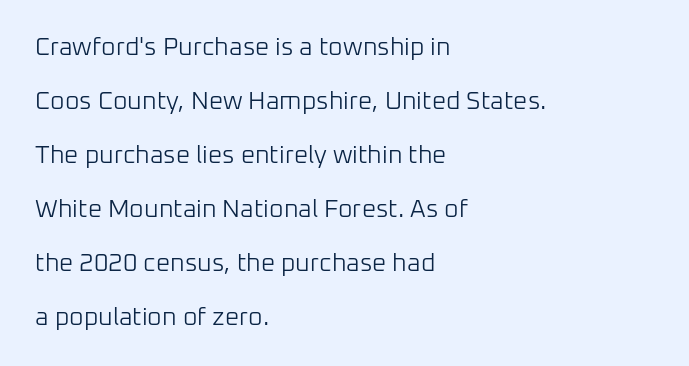
{"italic": "no", "bold": "no", "underline": "no", "align": "left", "line_spacing": "loose", "line_spacing_ratio": 2.16, "letter_spacing": "normal", "letter_spacing_em": 0.0, "glyph_px": 25}
